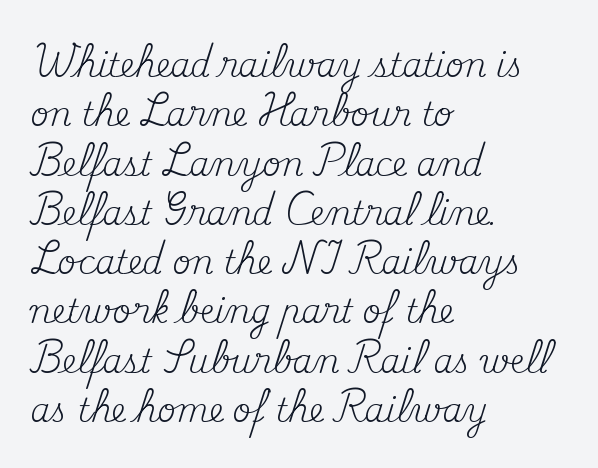
The image shows 32 px regular-weight serif type; set left-aligned, normal line spacing (1.54x), normal letter spacing, not underlined; medium stroke contrast and a small x-height.
